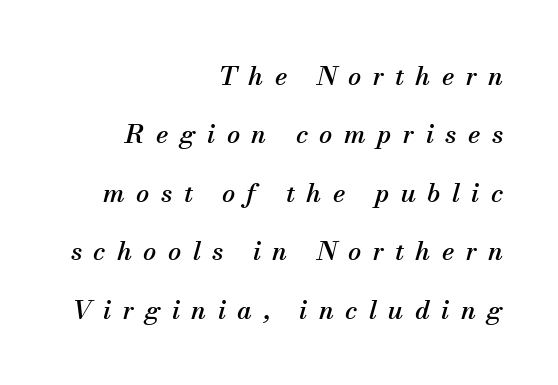
The image shows 26 px text type, italic (leaning right); set right-aligned, loose line spacing (2.25x), unusually wide letter spacing (+0.44 em), not underlined.
